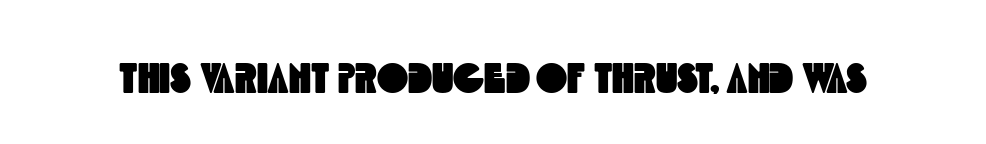
The image shows 42 px condensed sans-serif type; set normal letter spacing, not underlined; a large x-height.
